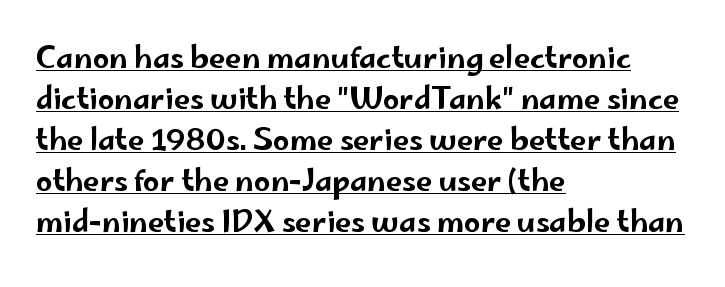
Q: Is the text italic (slanted)? A: No, it is upright.
Q: Is the typeface a serif or a sans-serif typeface? A: Sans-serif.
Q: Is the text underlined? A: Yes.
Q: How is the paragraph aligned? A: Left-aligned.
Q: Is the spacing between letters normal or unusually wide? A: Normal.
Q: Is the spacing between lines tight, normal or loose? A: Normal.
Q: Width (condensed, normal, or wide)? A: Wide.
Q: Stroke contrast? A: Low.
Q: x-height? A: Small.
Q: Monospaced? A: No.
